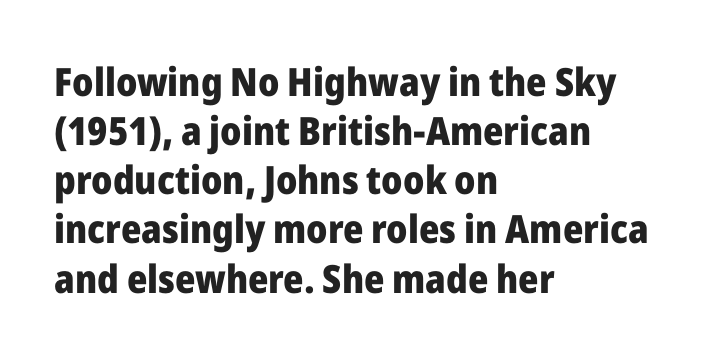
Q: Is the text bold? A: Yes.
Q: Is the text italic (slanted)? A: No, it is upright.
Q: Is the typeface a serif or a sans-serif typeface? A: Sans-serif.
Q: Is the text underlined? A: No.
Q: How is the paragraph aligned? A: Left-aligned.
Q: Is the spacing between letters normal or unusually wide? A: Normal.
Q: Is the spacing between lines tight, normal or loose? A: Normal.
Q: Width (condensed, normal, or wide)? A: Normal.
Q: Stroke contrast? A: Low.
Q: x-height? A: Medium.
Q: Monospaced? A: No.
